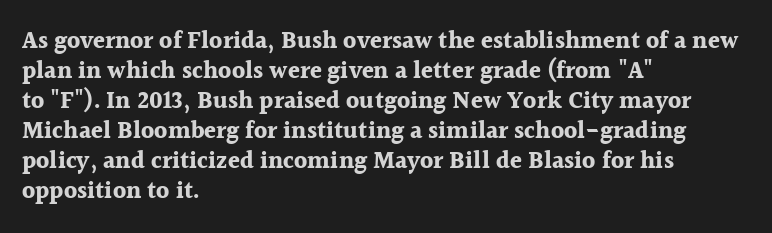
Q: Is the text bold? A: Yes.
Q: Is the text italic (slanted)? A: No, it is upright.
Q: Is the text underlined? A: No.
Q: How is the paragraph aligned? A: Left-aligned.
Q: Is the spacing between letters normal or unusually wide? A: Normal.
Q: Is the spacing between lines tight, normal or loose? A: Normal.
